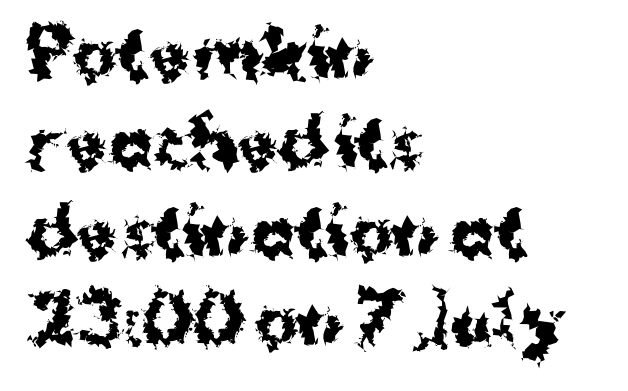
The image shows 66 px bold sans-serif type, upright; set left-aligned, normal line spacing (1.35x), normal letter spacing, not underlined; medium stroke contrast and a medium x-height.
